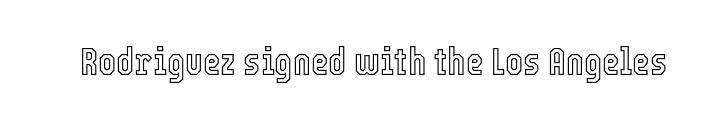
The image shows 38 px condensed type, upright; set normal letter spacing, not underlined; a medium x-height.
